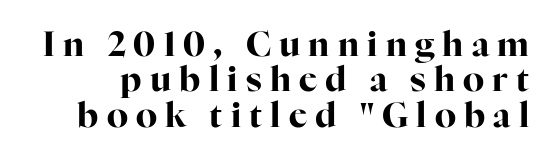
The characters look thick and weighty, a clear bold. Check where the strokes stop: tiny serifs finish them off. Unlike italic type, these characters show no tilt at all. Inter-character spacing is expanded well beyond the font's built-in metrics. Leading: reduced. Looks like regular typesetting: each glyph gets only the width it needs.
